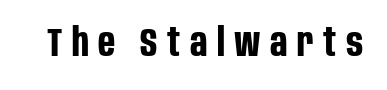
The font is running at its bold setting. A typesetter would call this proportional, since set widths differ per character. This is roman type, the default non-slanted kind. Honestly, the letter spacing is so wide it's the main thing you notice. Honestly, there is no underline to notice here at all.
